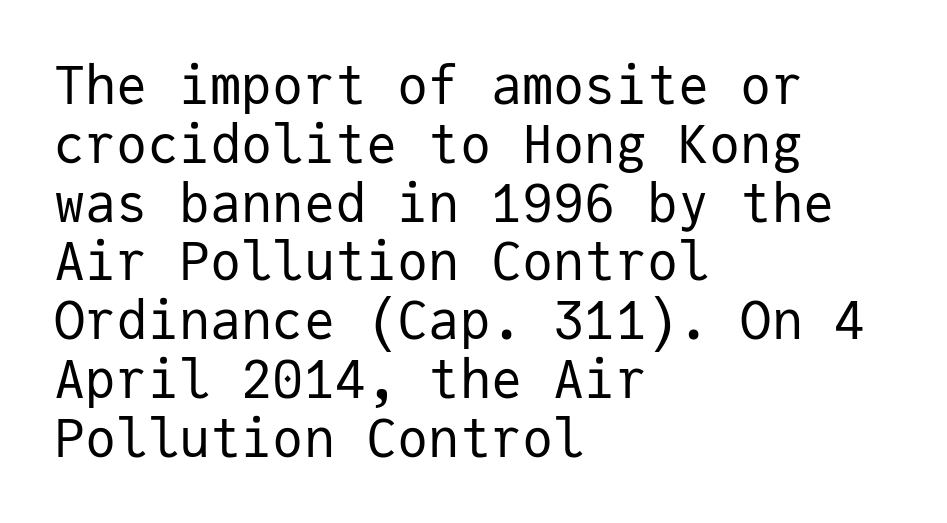
A student would call this left alignment; a typographer would say flush left, rag right. The text was rendered using a sans face with plain stroke endings. Quick note: underline off. The designer dialed line spacing down below the default.
